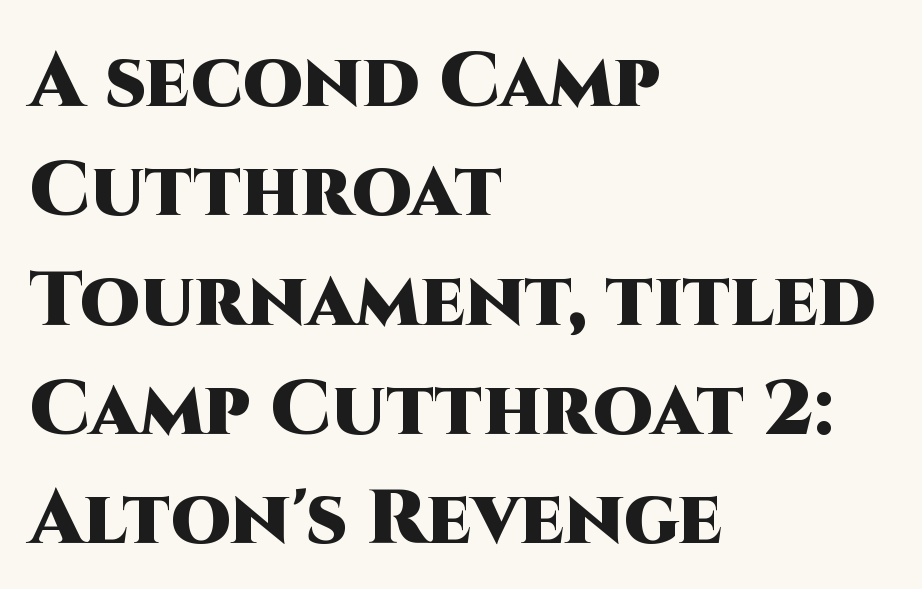
The image shows 77 px heavy sans-serif type, upright; set left-aligned, normal line spacing (1.42x), normal letter spacing, not underlined; high stroke contrast and a large x-height.
